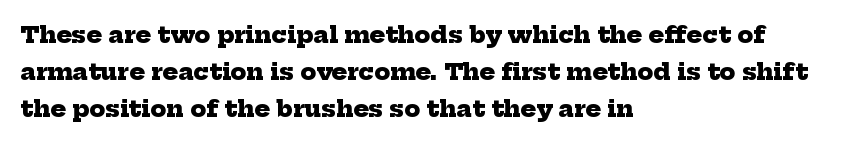
Q: Is the text bold? A: Yes.
Q: Is the text underlined? A: No.
Q: How is the paragraph aligned? A: Left-aligned.
Q: Is the spacing between letters normal or unusually wide? A: Normal.
Q: Is the spacing between lines tight, normal or loose? A: Normal.
